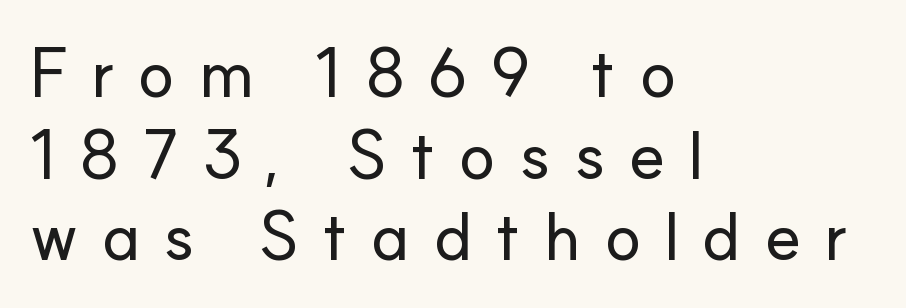
Q: Is the text italic (slanted)? A: No, it is upright.
Q: Is the typeface a serif or a sans-serif typeface? A: Sans-serif.
Q: Is the text underlined? A: No.
Q: How is the paragraph aligned? A: Left-aligned.
Q: Is the spacing between letters normal or unusually wide? A: Unusually wide.
Q: Width (condensed, normal, or wide)? A: Normal.
Q: Stroke contrast? A: Low.
Q: x-height? A: Small.
Q: Monospaced? A: No.
